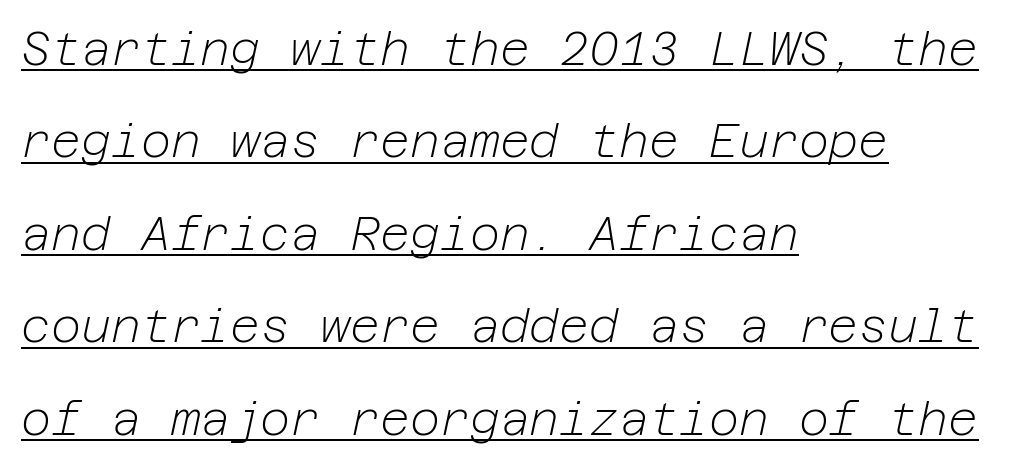
This reads as an unemphasized weight, regular at the heaviest. If you drew a line through each stem, it would be angled. The block of text is sparse from top to bottom, with ample space between rows. The lines are quadded left. The tracking reads as untouched default to a designer's eye.
